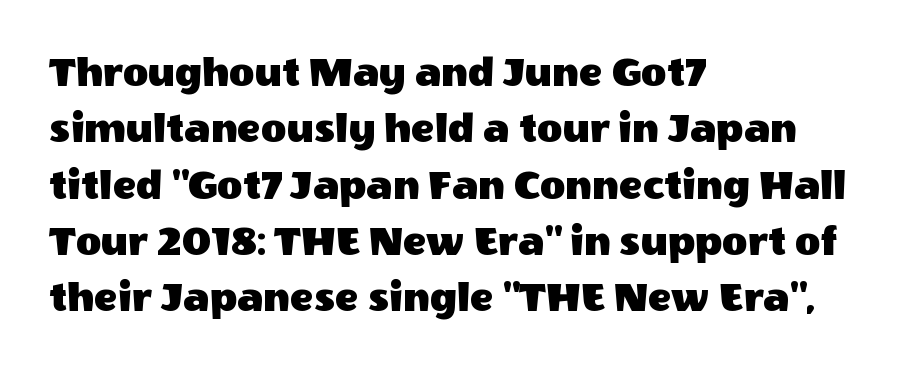
Q: Is the text italic (slanted)? A: No, it is upright.
Q: Is the typeface a serif or a sans-serif typeface? A: Sans-serif.
Q: Is the text underlined? A: No.
Q: How is the paragraph aligned? A: Left-aligned.
Q: Is the spacing between letters normal or unusually wide? A: Normal.
Q: Is the spacing between lines tight, normal or loose? A: Normal.
Q: Width (condensed, normal, or wide)? A: Normal.
Q: x-height? A: Large.
Q: Monospaced? A: No.
